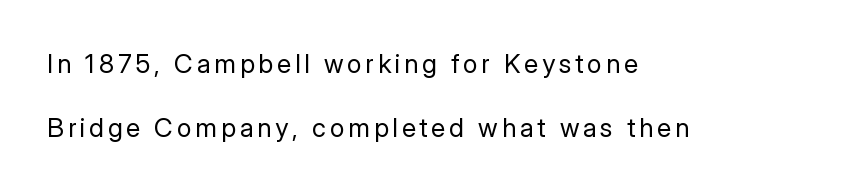
Line spacing here is loose. Underlining? Definitely not there. This sample is left-justified, so line endings fall wherever the words run out. Upright lettering throughout. Weight: in the light-to-regular range.
